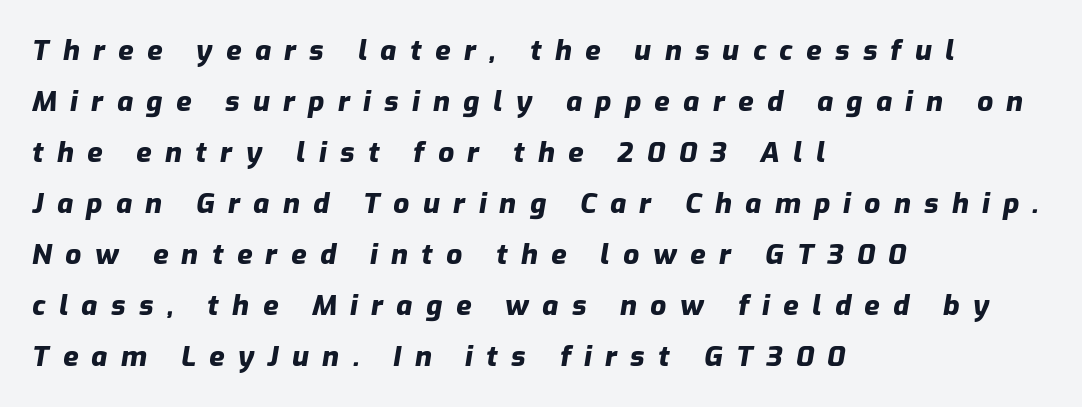
The image shows 28 px heavy type, italic (leaning right); set left-aligned, line spacing 1.82x, unusually wide letter spacing (+0.48 em), not underlined; low stroke contrast and a medium x-height.
